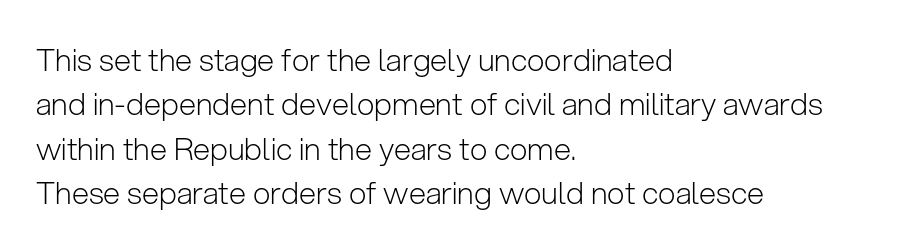
Q: Is the text bold? A: No.
Q: Is the text italic (slanted)? A: No, it is upright.
Q: Is the typeface a serif or a sans-serif typeface? A: Sans-serif.
Q: Is the text underlined? A: No.
Q: How is the paragraph aligned? A: Left-aligned.
Q: Is the spacing between letters normal or unusually wide? A: Normal.
Q: Is the spacing between lines tight, normal or loose? A: Normal.
Q: Width (condensed, normal, or wide)? A: Normal.
Q: Stroke contrast? A: Low.
Q: x-height? A: Medium.
Q: Monospaced? A: No.
